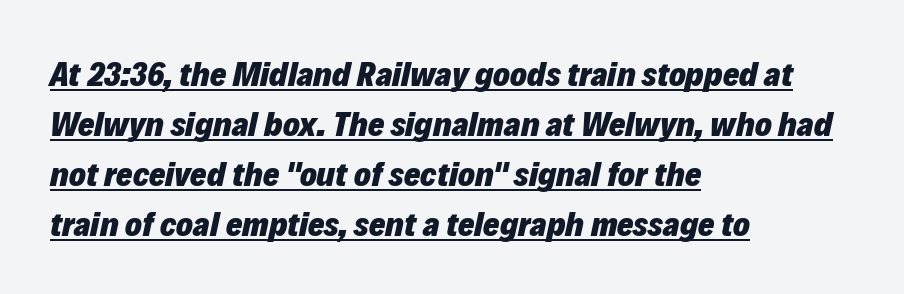
The image shows 35 px heavy type, italic (leaning right); set left-aligned, normal line spacing (1.43x), normal letter spacing, underlined; low stroke contrast and a medium x-height.
